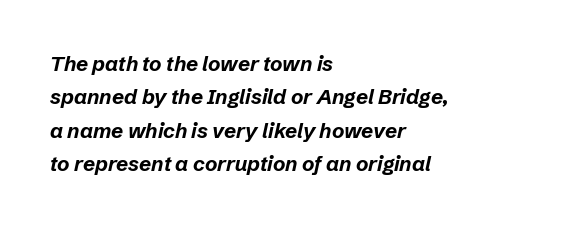
Q: Is the text bold? A: Yes.
Q: Is the text italic (slanted)? A: Yes, it leans right by about 12 degrees.
Q: Is the text underlined? A: No.
Q: How is the paragraph aligned? A: Left-aligned.
Q: Is the spacing between letters normal or unusually wide? A: Normal.
Q: Is the spacing between lines tight, normal or loose? A: Normal.
